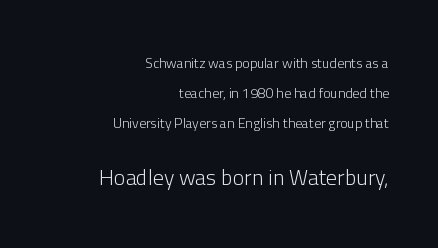
Q: Is the text bold? A: No.
Q: Is the text italic (slanted)? A: No, it is upright.
Q: Is the text underlined? A: No.
Q: How is the paragraph aligned? A: Right-aligned.
Q: Is the spacing between letters normal or unusually wide? A: Normal.
Q: Is the spacing between lines tight, normal or loose? A: Loose.
Q: Which block of text is set in a larger size, the first (top) or the second (bottom)? A: The second (bottom) one.
